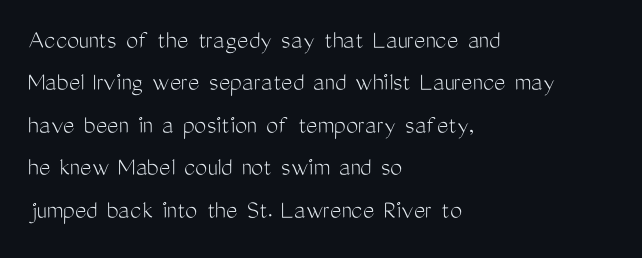
{"italic": "no", "bold": "no", "underline": "no", "align": "left", "line_spacing": "normal", "line_spacing_ratio": 1.57, "letter_spacing": "normal", "letter_spacing_em": 0.0, "glyph_px": 27}
